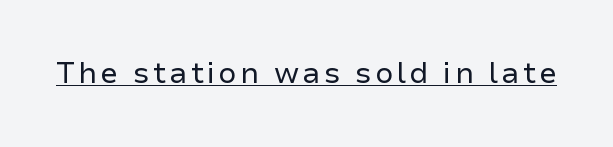
Q: Is the text bold? A: No.
Q: Is the text italic (slanted)? A: No, it is upright.
Q: Is the typeface a serif or a sans-serif typeface? A: Sans-serif.
Q: Is the text underlined? A: Yes.
Q: Width (condensed, normal, or wide)? A: Normal.
Q: Stroke contrast? A: Low.
Q: x-height? A: Medium.
Q: Monospaced? A: No.
